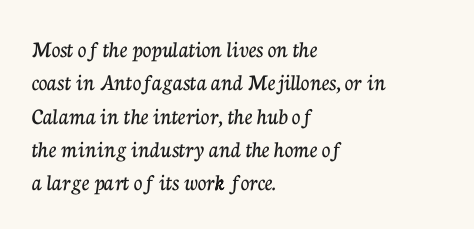
{"underline": "no", "align": "left", "line_spacing": "normal", "line_spacing_ratio": 1.39, "letter_spacing": "normal", "letter_spacing_em": 0.0, "glyph_px": 24}
